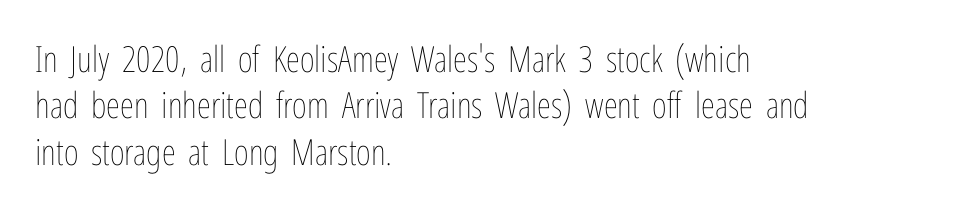
{"italic": "no", "bold": "no", "weight": "thin", "width": "condensed", "stroke_contrast": "low", "x_height": "medium", "monospaced": "no", "underline": "no", "align": "left", "line_spacing": "normal", "line_spacing_ratio": 1.29, "letter_spacing": "normal", "letter_spacing_em": 0.0, "glyph_px": 36}
